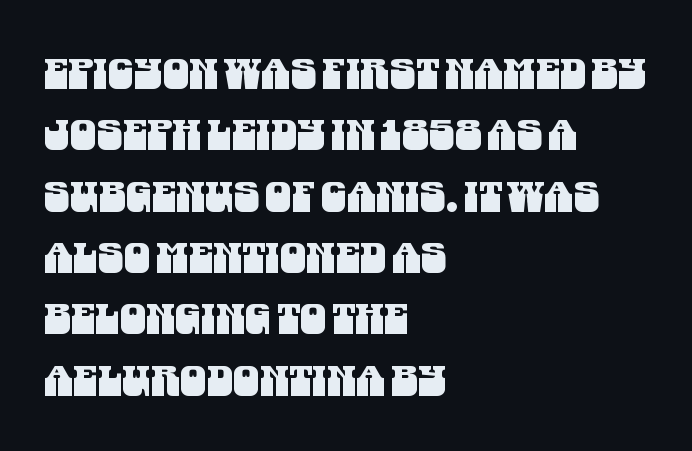
A normal amount of white space separates one row of letters from the next. Here the designer chose a conventional face with non-uniform glyph widths. Check the space under the baseline: it is left empty. Horizontal alignment here is leftward, the default for most running prose.
